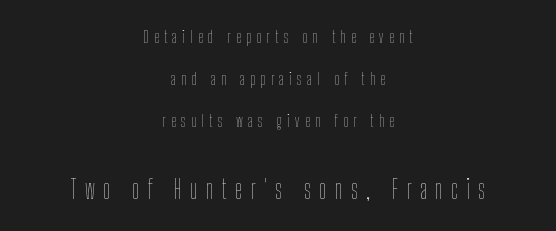
Q: Is the text bold? A: No.
Q: Is the text italic (slanted)? A: No, it is upright.
Q: Is the text underlined? A: No.
Q: How is the paragraph aligned? A: Centered.
Q: Is the spacing between letters normal or unusually wide? A: Unusually wide.
Q: Is the spacing between lines tight, normal or loose? A: Loose.
Q: Which block of text is set in a larger size, the first (top) or the second (bottom)? A: The second (bottom) one.
